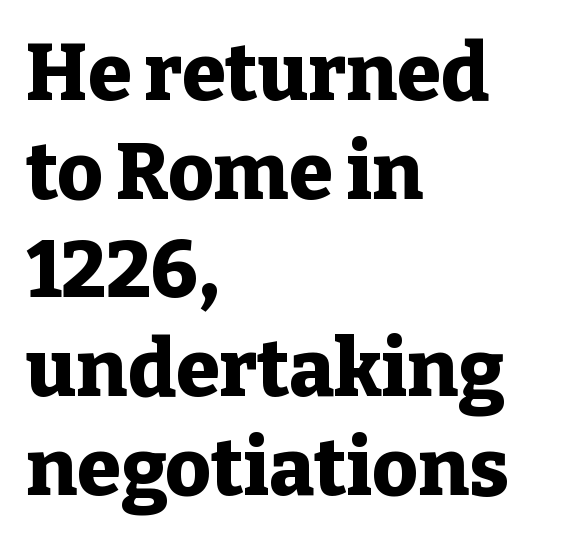
Q: Is the text bold? A: Yes.
Q: Is the text italic (slanted)? A: No, it is upright.
Q: Is the typeface a serif or a sans-serif typeface? A: Serif.
Q: Is the text underlined? A: No.
Q: How is the paragraph aligned? A: Left-aligned.
Q: Is the spacing between letters normal or unusually wide? A: Normal.
Q: Is the spacing between lines tight, normal or loose? A: Normal.
Q: Width (condensed, normal, or wide)? A: Normal.
Q: Stroke contrast? A: Low.
Q: x-height? A: Medium.
Q: Monospaced? A: No.
